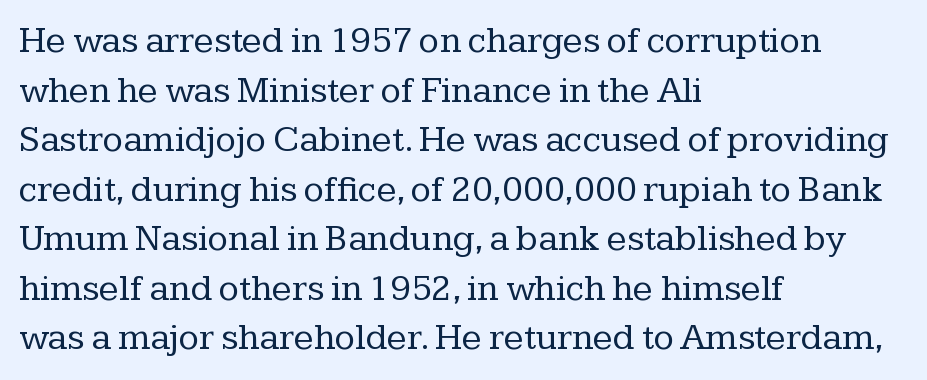
Q: Is the text bold? A: No.
Q: Is the text italic (slanted)? A: No, it is upright.
Q: Is the typeface a serif or a sans-serif typeface? A: Serif.
Q: Is the text underlined? A: No.
Q: How is the paragraph aligned? A: Left-aligned.
Q: Is the spacing between letters normal or unusually wide? A: Normal.
Q: Is the spacing between lines tight, normal or loose? A: Normal.
Q: Width (condensed, normal, or wide)? A: Normal.
Q: Stroke contrast? A: Low.
Q: x-height? A: Medium.
Q: Monospaced? A: No.
